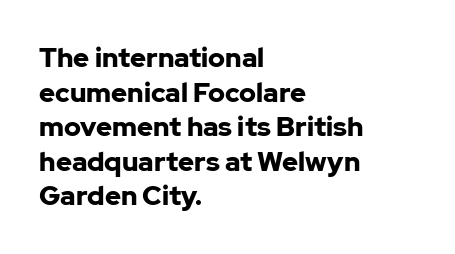
The image shows 27 px bold type, upright; set left-aligned, normal line spacing (1.28x), normal letter spacing, not underlined.
